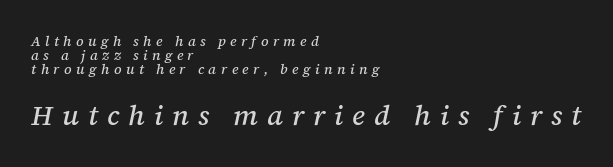
All the whitespace from short lines collects on the right. The words here are not underlined. The face used here is rendered with a markedly widened letterfit. Small tapered or slab feet sit at the stroke ends, so this counts as serif. How would I describe the line gaps? Narrow and economical.
